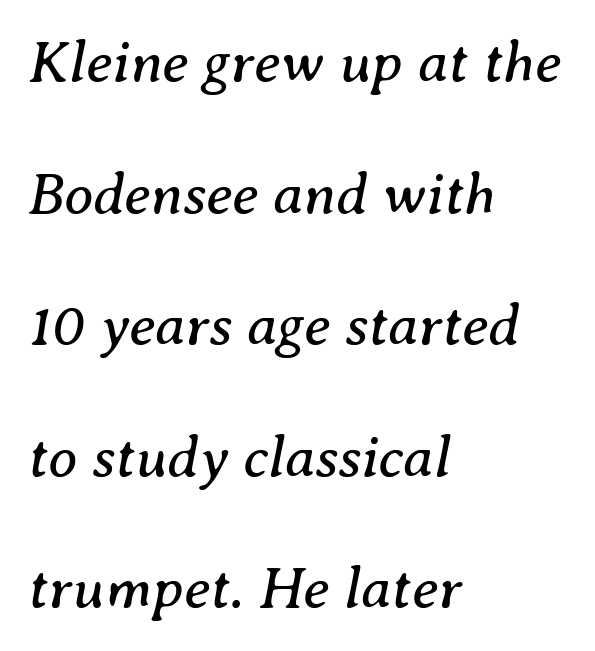
The image shows 59 px regular-weight serif type, italic (leaning right); set left-aligned, loose line spacing (2.23x), normal letter spacing, not underlined; medium stroke contrast and a medium x-height.
